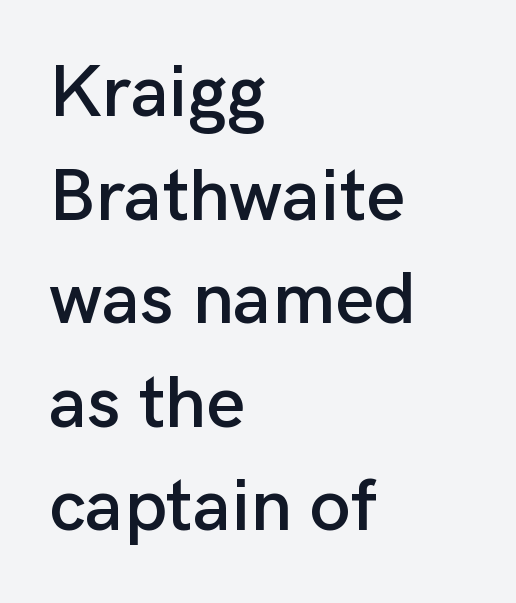
One-word summary of the alignment: left. The letters sit at their default tracking, neither squeezed nor spread. Think of a printed novel: that variable character pitch is what you see here. Words float on clear page, feet unadorned.
